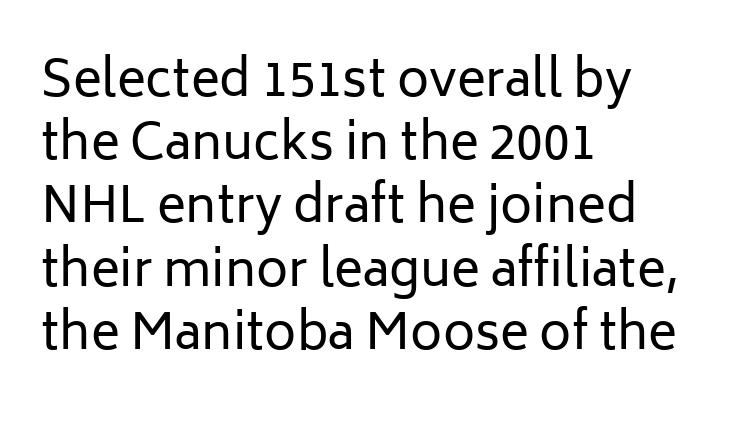
{"serif": "no", "italic": "no", "bold": "no", "weight": "regular", "width": "normal", "stroke_contrast": "low", "x_height": "medium", "monospaced": "no", "underline": "no", "align": "left", "line_spacing": "normal", "line_spacing_ratio": 1.29, "letter_spacing": "normal", "letter_spacing_em": 0.0, "glyph_px": 49}
